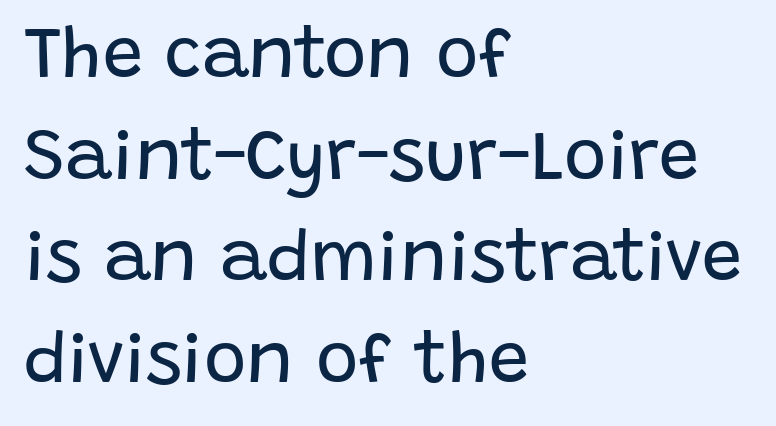
Proportional: the letters do not fall into vertical columns. Whoever set this chose a conventional vertical rhythm. If you drew a ruler down the left edge, every line would touch it. Observe the absence of serifs on each vertical stroke in this sample. No letter is thick-stroked: the sample isn't bold. A typesetter would mark this as roman, not italic.
